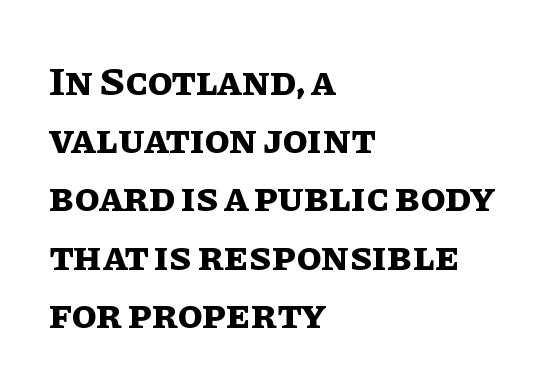
Q: Is the text bold? A: Yes.
Q: Is the text italic (slanted)? A: No, it is upright.
Q: Is the text underlined? A: No.
Q: How is the paragraph aligned? A: Left-aligned.
Q: Is the spacing between letters normal or unusually wide? A: Normal.
Q: Is the spacing between lines tight, normal or loose? A: Normal.
Q: Width (condensed, normal, or wide)? A: Normal.
Q: Stroke contrast? A: Low.
Q: x-height? A: Large.
Q: Monospaced? A: No.
